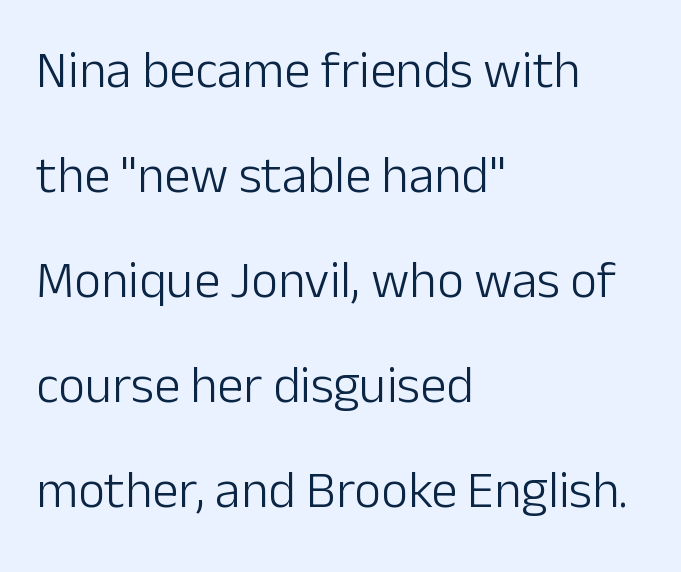
Q: Is the text bold? A: No.
Q: Is the text italic (slanted)? A: No, it is upright.
Q: Is the typeface a serif or a sans-serif typeface? A: Sans-serif.
Q: Is the text underlined? A: No.
Q: How is the paragraph aligned? A: Left-aligned.
Q: Is the spacing between letters normal or unusually wide? A: Normal.
Q: Is the spacing between lines tight, normal or loose? A: Loose.
Q: Width (condensed, normal, or wide)? A: Normal.
Q: Stroke contrast? A: Low.
Q: x-height? A: Medium.
Q: Monospaced? A: No.
